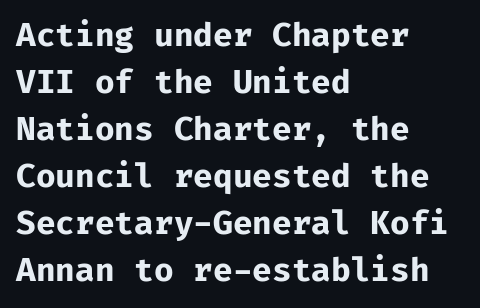
{"serif": "no", "italic": "no", "bold": "yes", "weight": "bold", "width": "normal", "stroke_contrast": "low", "x_height": "medium", "monospaced": "yes", "underline": "no", "align": "left", "line_spacing": "normal", "line_spacing_ratio": 1.47, "letter_spacing": "normal", "letter_spacing_em": 0.0, "glyph_px": 32}
